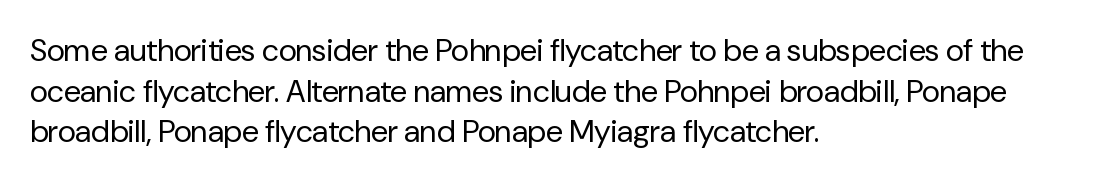
Words float on clear page, feet unadorned. Quick note: interline space is typical. The rendering uses natural spacing where letterforms have individual widths. The typesetter chose a ragged-right arrangement here. Ink coverage per letter is moderate at most. Nothing unusual about the tracking: characters are spaced as the font intends.
